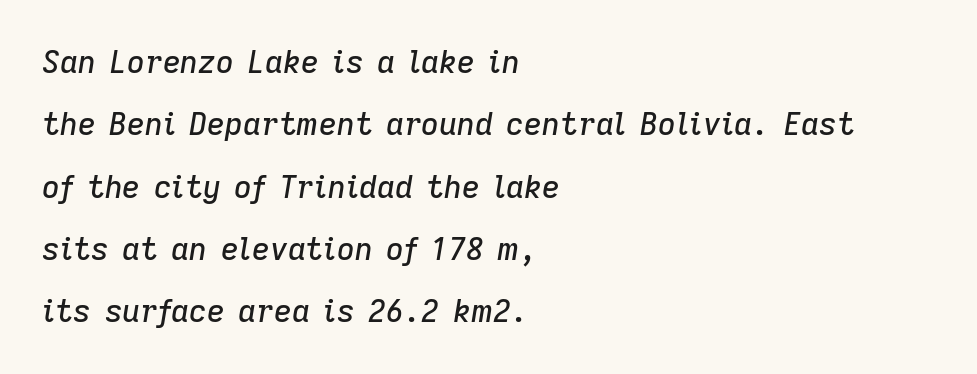
Q: Is the text italic (slanted)? A: Yes, it leans right by about 9 degrees.
Q: Is the text underlined? A: No.
Q: How is the paragraph aligned? A: Left-aligned.
Q: Is the spacing between letters normal or unusually wide? A: Normal.
Q: Is the spacing between lines tight, normal or loose? A: Loose.
Q: Width (condensed, normal, or wide)? A: Normal.
Q: Stroke contrast? A: Low.
Q: x-height? A: Medium.
Q: Monospaced? A: No.
